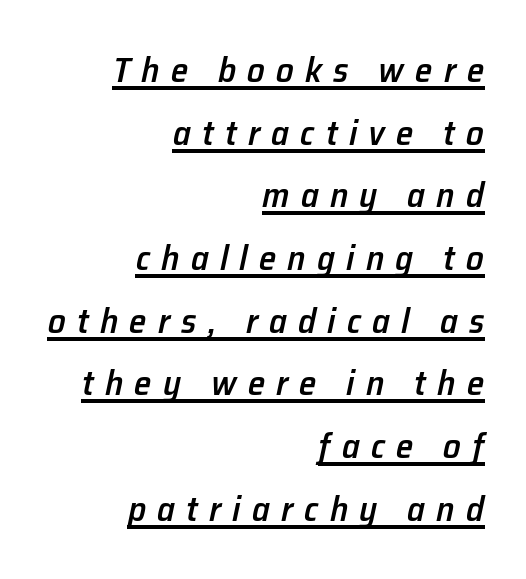
{"italic": "yes", "lean": "right", "slant_degrees": 12, "bold": "semi", "weight": "semibold", "width": "normal", "stroke_contrast": "low", "x_height": "medium", "monospaced": "no", "underline": "yes", "align": "right", "line_spacing_ratio": 1.79, "letter_spacing": "wide", "letter_spacing_em": 0.32, "glyph_px": 35}
